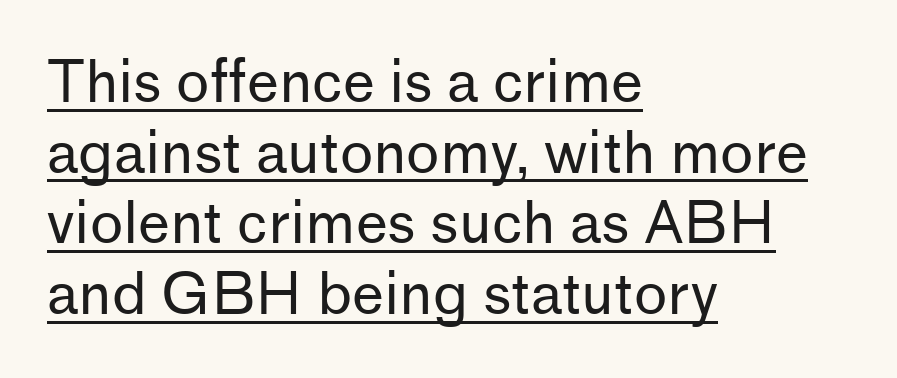
Q: Is the text bold? A: No.
Q: Is the text italic (slanted)? A: No, it is upright.
Q: Is the typeface a serif or a sans-serif typeface? A: Sans-serif.
Q: Is the text underlined? A: Yes.
Q: How is the paragraph aligned? A: Left-aligned.
Q: Is the spacing between letters normal or unusually wide? A: Normal.
Q: Width (condensed, normal, or wide)? A: Normal.
Q: Stroke contrast? A: Low.
Q: x-height? A: Medium.
Q: Monospaced? A: No.
